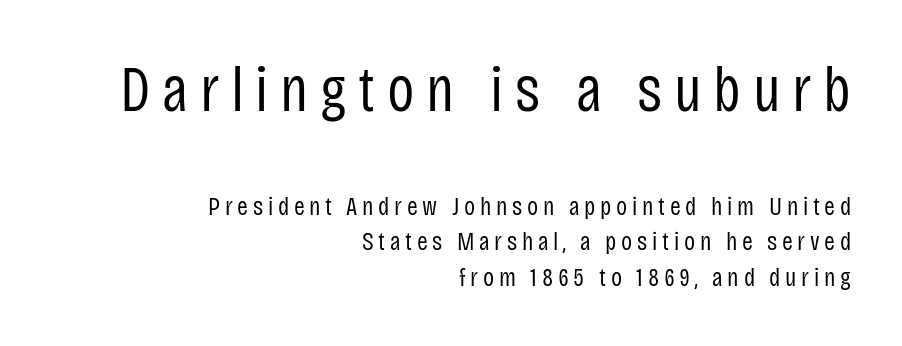
{"serif": "no", "italic": "no", "bold": "no", "weight": "regular", "width": "condensed", "stroke_contrast": "low", "x_height": "large", "monospaced": "no", "underline": "no", "align": "right", "line_spacing": "normal", "line_spacing_ratio": 1.37, "larger_block": "first", "size_ratio": 2.46, "glyph_px": 64}
